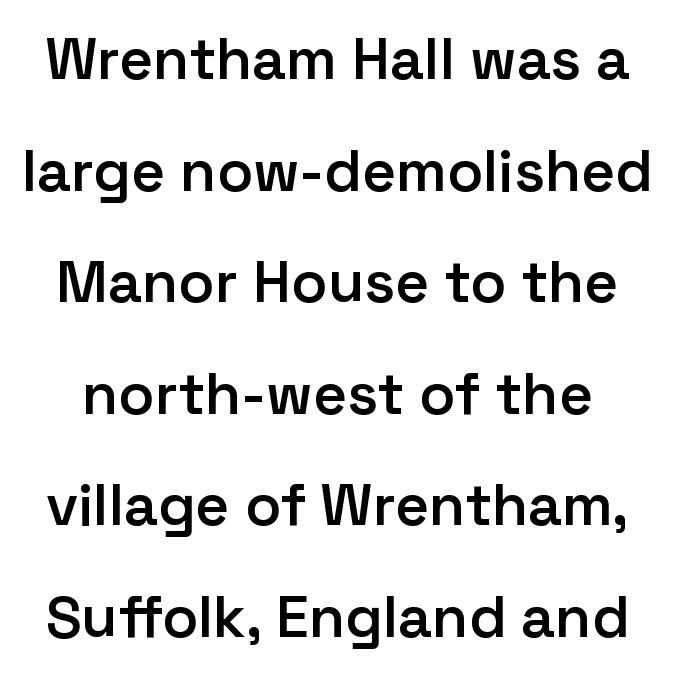
The image shows 59 px semibold sans-serif type, upright; set line spacing 1.89x, normal letter spacing, not underlined; low stroke contrast and a medium x-height.
